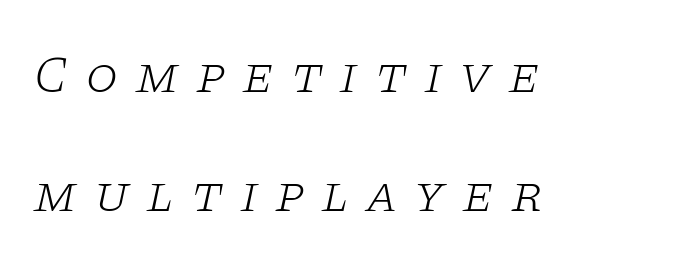
One-word summary of the alignment: left. Check under the words: just untouched page. The line-height multiplier appears high, well above default. Compared with a typical body face, this is equally light or lighter still. The gaps between neighbouring characters are conspicuously large. Typographically, this falls in the serif category.
